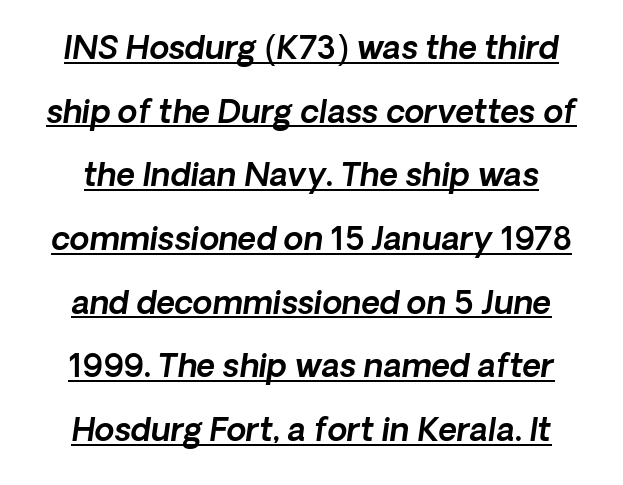
Summary of vertical rhythm: relaxed, with wide interline spacing. Inter-character spacing is left at the font's built-in metrics. A typesetter would call this proportional, since set widths differ per character. I'd call this a sans setting — the letters go barefoot.
